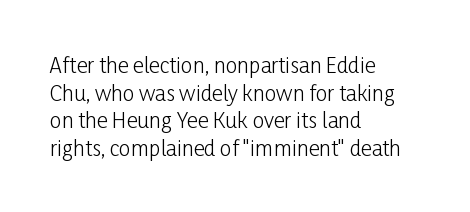
Teacher's note: observe the even left margin — that is flush-left alignment. The line texture is even and compact thanks to regular tracking. The lettering stays uniformly vertical, giving the passage a roman look. The baseline area is clear.
